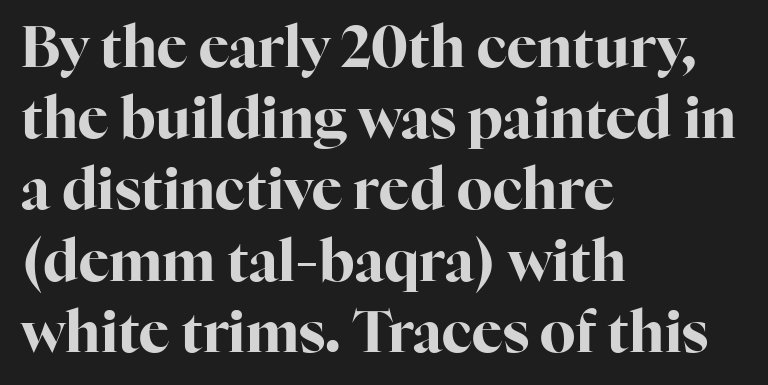
The image shows 57 px bold serif type, upright; set left-aligned, normal line spacing (1.25x), normal letter spacing, not underlined; high stroke contrast and a medium x-height.
